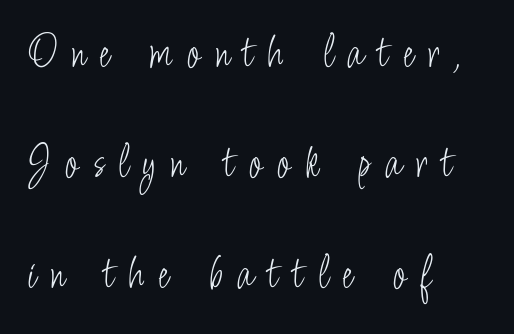
Q: Is the text bold? A: No.
Q: Is the text italic (slanted)? A: Yes.
Q: Is the typeface a serif or a sans-serif typeface? A: Sans-serif.
Q: Is the text underlined? A: No.
Q: How is the paragraph aligned? A: Left-aligned.
Q: Is the spacing between letters normal or unusually wide? A: Unusually wide.
Q: Is the spacing between lines tight, normal or loose? A: Loose.
Q: Width (condensed, normal, or wide)? A: Condensed.
Q: Stroke contrast? A: Low.
Q: x-height? A: Small.
Q: Monospaced? A: No.
